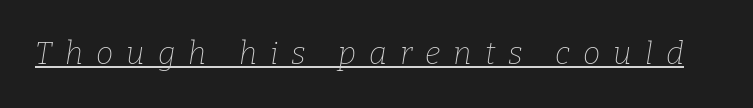
The image shows 31 px thin serif type, italic (leaning right); set unusually wide letter spacing (+0.42 em), underlined; low stroke contrast and a medium x-height.
